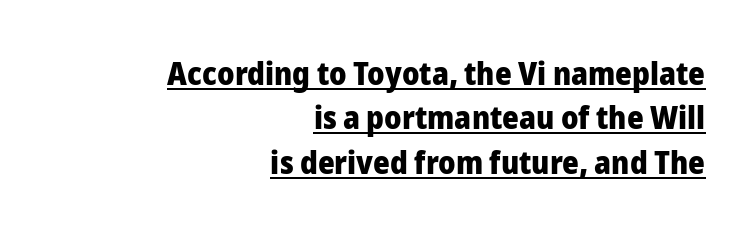
Is this a fixed-width face? No — the glyphs have proportional, varying widths. Underlined type. The gaps between neighbouring characters are ordinary and unremarkable. A sans-serif font was chosen for this passage. Is the block centered? No — it sits flush against the right margin.
